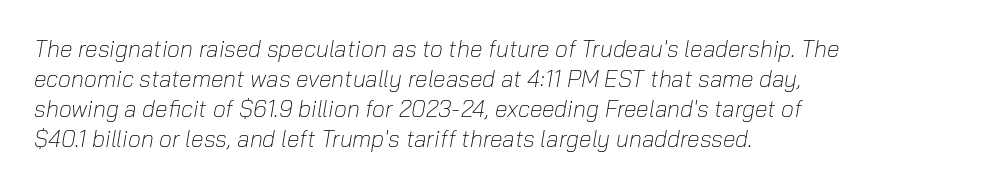
{"italic": "yes", "lean": "right", "slant_degrees": 10, "bold": "no", "underline": "no", "align": "left", "line_spacing": "normal", "line_spacing_ratio": 1.31, "letter_spacing": "normal", "letter_spacing_em": 0.0, "glyph_px": 23}
